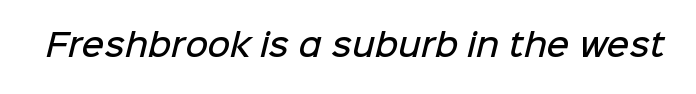
Is this a fixed-width face? No — the glyphs have proportional, varying widths. The letters sit at their default tracking, neither squeezed nor spread. Typesetter's note: demi weight, one step under bold. Underlining? Definitely not there. Serifs: no, the terminals of the letterforms are clean.
